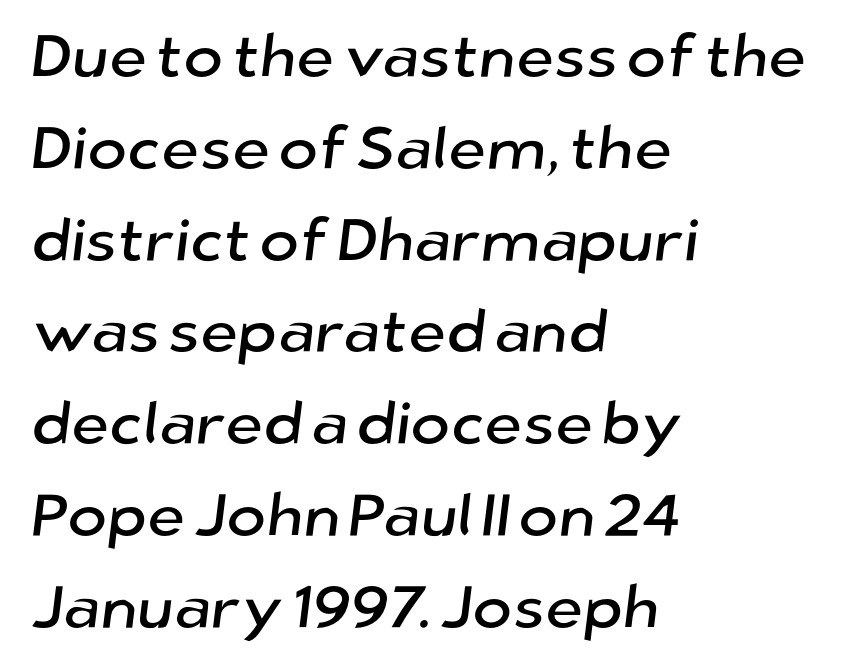
The image shows 60 px sans-serif type; set left-aligned, normal line spacing (1.53x), normal letter spacing, not underlined; low stroke contrast and a medium x-height.
